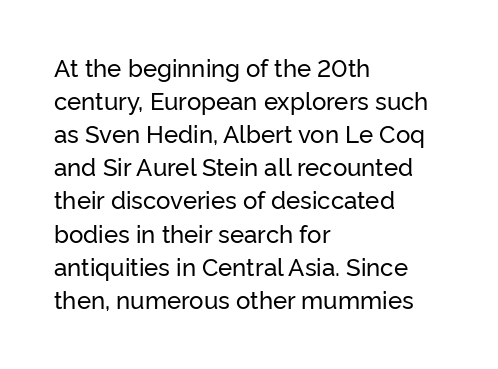
The lines are quadded left. Does extra space separate the letters? No, they use regular spacing. Tall strokes in this sample are plumb rather than angled. Notice how descenders clear the ascenders below comfortably — that's standard leading. This rendering features lettering with no underline.
